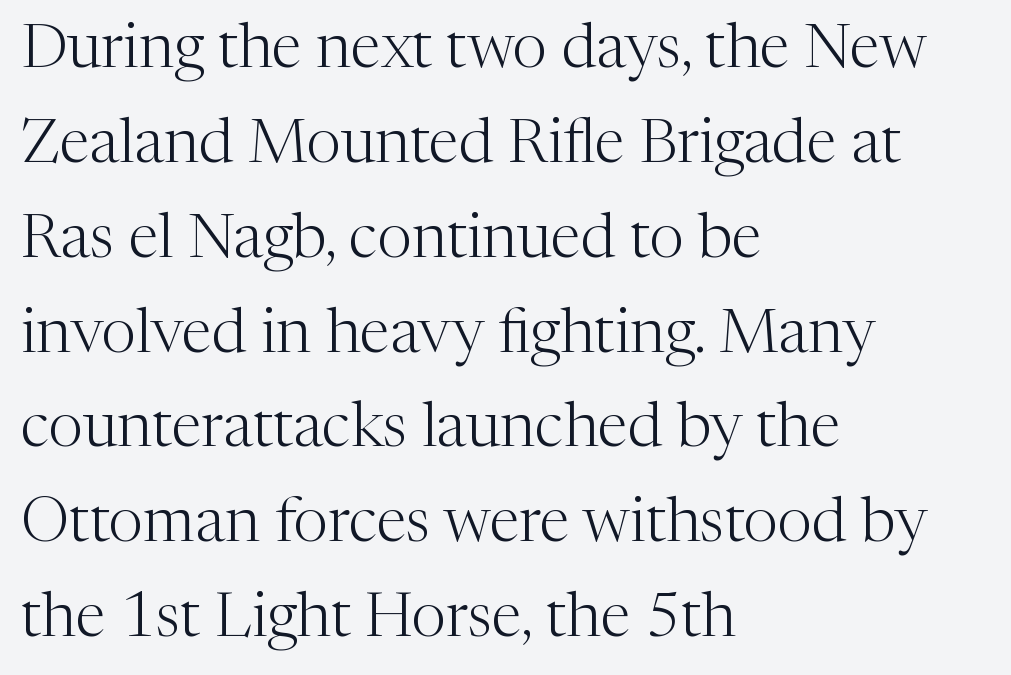
Is the stroke heavy? The answer is a plain regular-or-lighter. Whoever set this chose a conventional vertical rhythm. Character widths vary here, with narrow letters taking less room than wide ones. Where is the straight margin? On the left. Look at the bottom of the vertical strokes: they flare into serifs here. Style check: upright.
